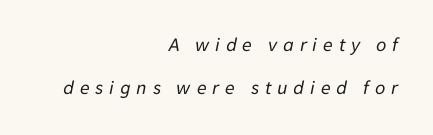
Which margin do the lines hug? The right one — the left edge is uneven. Beneath every word, the page is bare. You can tell it's italic because the verticals aren't actually vertical. The letters are spread apart with noticeably loose tracking.
